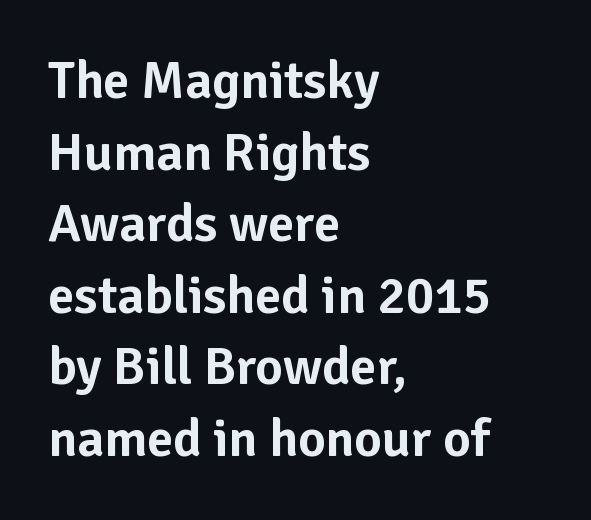
Character widths vary here, with narrow letters taking less room than wide ones. Font category for this specimen: sans-serif. It's the straight-up-and-down kind of type. These lines keep a tight, regular rhythm from letter to letter.
